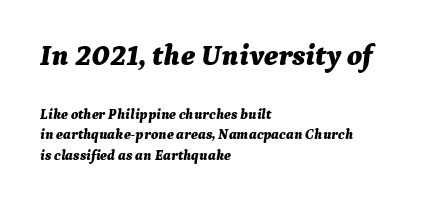
{"italic": "yes", "lean": "right", "slant_degrees": 9, "bold": "yes", "weight": "bold", "width": "normal", "stroke_contrast": "medium", "x_height": "medium", "monospaced": "no", "underline": "no", "align": "left", "line_spacing": "normal", "line_spacing_ratio": 1.47, "letter_spacing": "normal", "letter_spacing_em": 0.0, "larger_block": "first", "size_ratio": 2.07, "glyph_px": 29}
